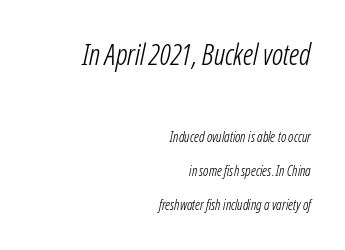
Q: Is the text bold? A: No.
Q: Is the text italic (slanted)? A: Yes, it leans right by about 12 degrees.
Q: Is the text underlined? A: No.
Q: How is the paragraph aligned? A: Right-aligned.
Q: Is the spacing between letters normal or unusually wide? A: Normal.
Q: Is the spacing between lines tight, normal or loose? A: Loose.
Q: Which block of text is set in a larger size, the first (top) or the second (bottom)? A: The first (top) one.
Q: Width (condensed, normal, or wide)? A: Condensed.
Q: Stroke contrast? A: Low.
Q: x-height? A: Medium.
Q: Monospaced? A: No.
